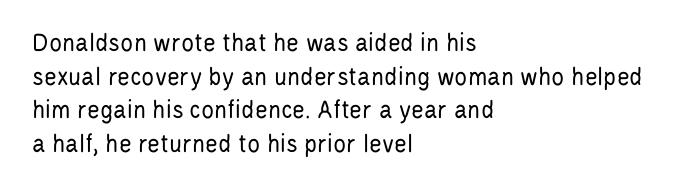
Whoever set this chose a conventional vertical rhythm. Each stroke keeps to a modest, everyday thickness or less. Is there any slant? The stems are plumb. Any mark beneath the type? The region is blank. Horizontal alignment here is leftward, the default for most running prose.
